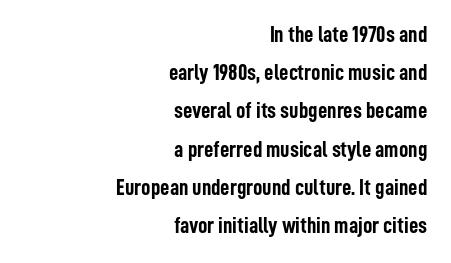
The gaps between neighbouring characters are ordinary and unremarkable. Each row of text sits above clean, open space. Horizontally, the lines are justified to the trailing edge only. Students, observe: this is what conventionally led text looks like.
